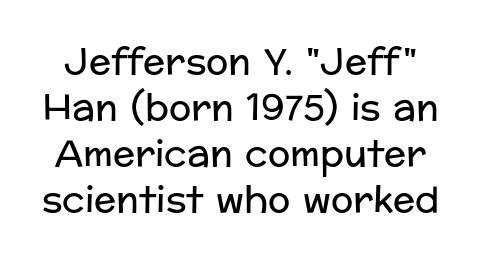
Q: Is the text bold? A: No.
Q: Is the text italic (slanted)? A: No, it is upright.
Q: Is the typeface a serif or a sans-serif typeface? A: Sans-serif.
Q: Is the text underlined? A: No.
Q: Is the spacing between letters normal or unusually wide? A: Normal.
Q: Width (condensed, normal, or wide)? A: Normal.
Q: Stroke contrast? A: Low.
Q: x-height? A: Medium.
Q: Monospaced? A: No.
